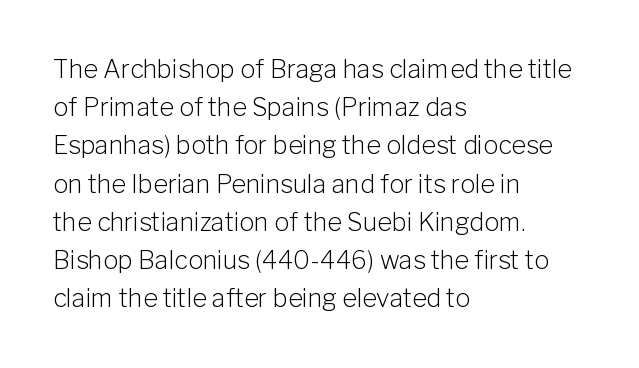
Q: Is the text bold? A: No.
Q: Is the text italic (slanted)? A: No, it is upright.
Q: Is the text underlined? A: No.
Q: How is the paragraph aligned? A: Left-aligned.
Q: Is the spacing between letters normal or unusually wide? A: Normal.
Q: Is the spacing between lines tight, normal or loose? A: Normal.
